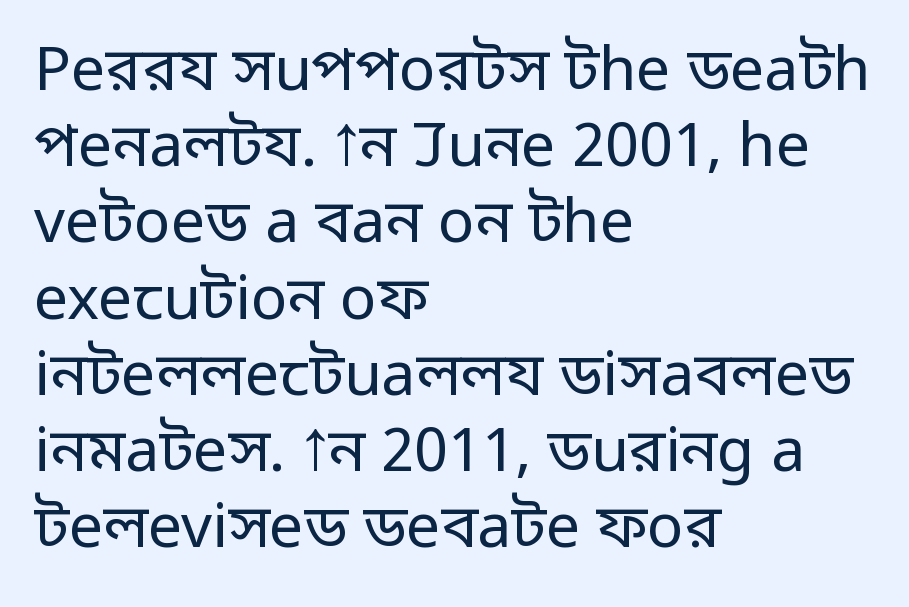
{"serif": "no", "italic": "no", "bold": "no", "weight": "regular", "width": "normal", "stroke_contrast": "low", "x_height": "medium", "monospaced": "no", "underline": "no", "align": "left", "line_spacing": "normal", "line_spacing_ratio": 1.25, "letter_spacing": "normal", "letter_spacing_em": 0.0, "glyph_px": 61}
